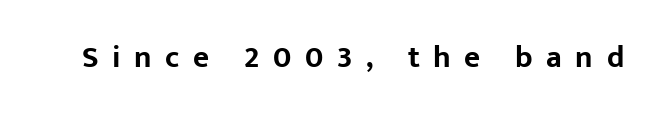
The letterforms stand isolated, each surrounded by extra space. Serif or sans? Sans — the stroke terminals are bare. No word sits above an underline. The letters advance in unequal steps, a hallmark of proportional type. Typesetter's note: full bold, strokes at maximum text heaviness. The typography opts for an upright posture over an oblique one.
